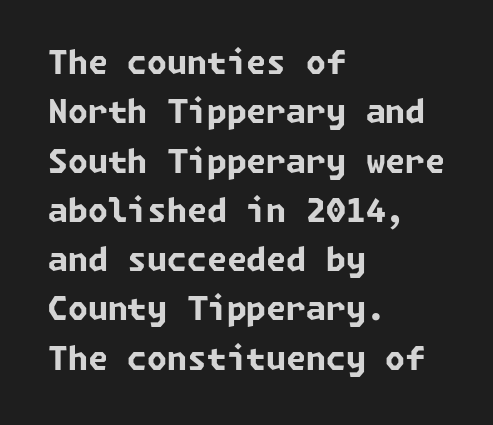
Q: Is the text bold? A: Yes.
Q: Is the typeface a serif or a sans-serif typeface? A: Sans-serif.
Q: Is the text underlined? A: No.
Q: How is the paragraph aligned? A: Left-aligned.
Q: Is the spacing between letters normal or unusually wide? A: Normal.
Q: Is the spacing between lines tight, normal or loose? A: Normal.
Q: Width (condensed, normal, or wide)? A: Normal.
Q: Stroke contrast? A: Low.
Q: x-height? A: Medium.
